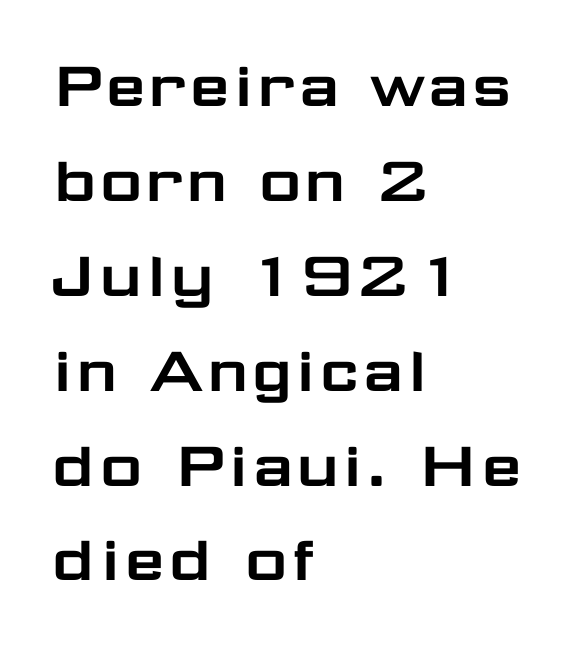
The image shows 73 px wide sans-serif type, upright; set left-aligned, normal line spacing (1.3x), normal letter spacing, not underlined; low stroke contrast and a medium x-height.
